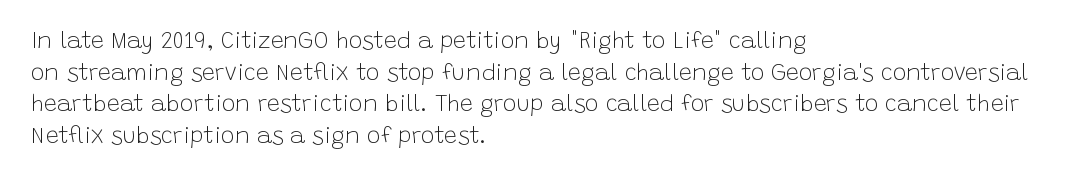
A roman cut, with each character standing at attention. Line spacing here is normal. The text block is weighted toward the left margin, trailing off unevenly rightward. Lines of text with bare space underneath. Nothing unusual about the tracking: characters are spaced as the font intends. A quiet, ordinary-to-light weight characterises the typeface.
